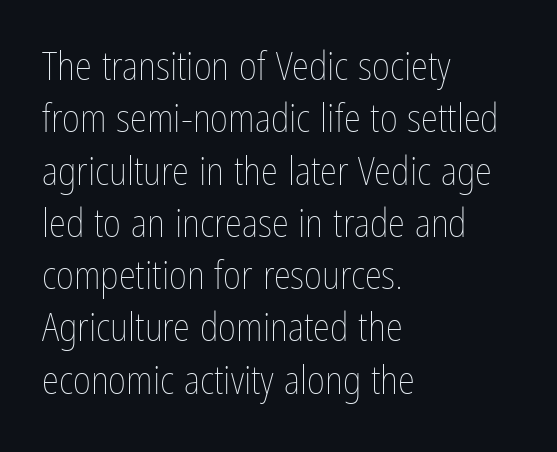
Q: Is the text bold? A: No.
Q: Is the text italic (slanted)? A: No, it is upright.
Q: Is the text underlined? A: No.
Q: How is the paragraph aligned? A: Left-aligned.
Q: Is the spacing between letters normal or unusually wide? A: Normal.
Q: Is the spacing between lines tight, normal or loose? A: Normal.
Q: Width (condensed, normal, or wide)? A: Condensed.
Q: Stroke contrast? A: Low.
Q: x-height? A: Medium.
Q: Monospaced? A: No.
